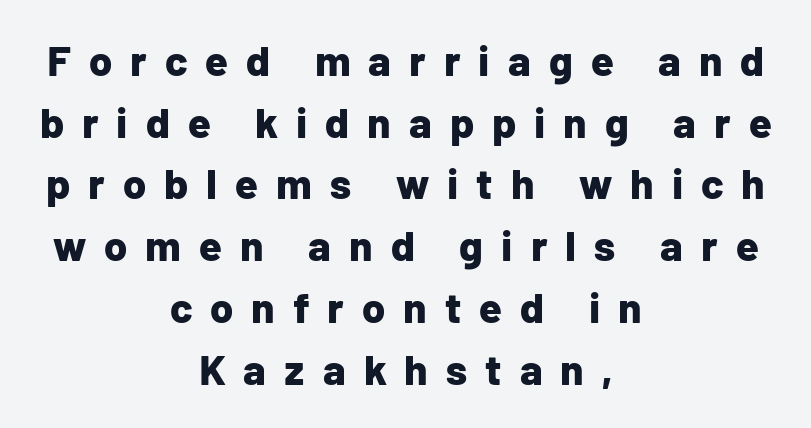
{"serif": "no", "italic": "no", "bold": "yes", "weight": "bold", "width": "normal", "stroke_contrast": "low", "x_height": "medium", "monospaced": "no", "underline": "no", "align": "center", "line_spacing": "normal", "line_spacing_ratio": 1.47, "letter_spacing": "wide", "letter_spacing_em": 0.43, "glyph_px": 42}
